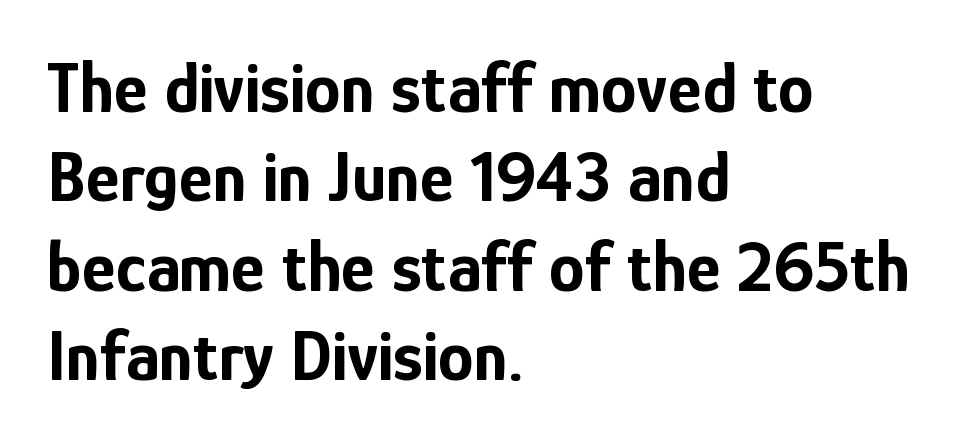
The image shows 72 px bold, condensed sans-serif type, upright; set left-aligned, line spacing 1.24x, normal letter spacing, not underlined; low stroke contrast and a medium x-height.
